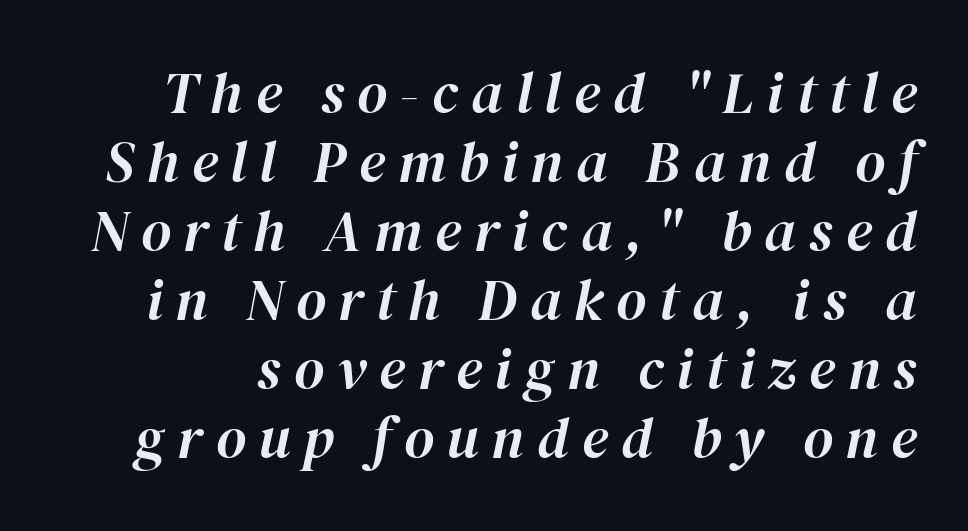
The image shows 58 px text type, italic (leaning right); set line spacing 1.19x, unusually wide letter spacing (+0.22 em), not underlined; high stroke contrast and a medium x-height.
